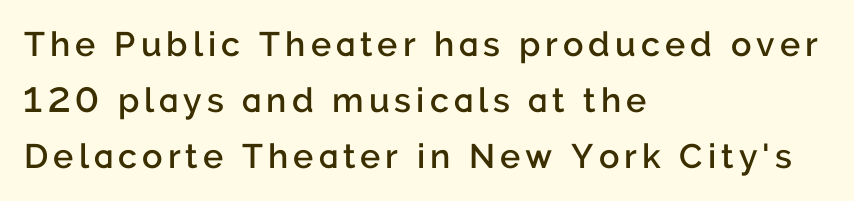
Q: Is the text bold? A: Semi-bold.
Q: Is the text italic (slanted)? A: No, it is upright.
Q: Is the typeface a serif or a sans-serif typeface? A: Sans-serif.
Q: Is the text underlined? A: No.
Q: How is the paragraph aligned? A: Left-aligned.
Q: Is the spacing between lines tight, normal or loose? A: Normal.
Q: Width (condensed, normal, or wide)? A: Normal.
Q: Stroke contrast? A: Low.
Q: x-height? A: Medium.
Q: Monospaced? A: No.
